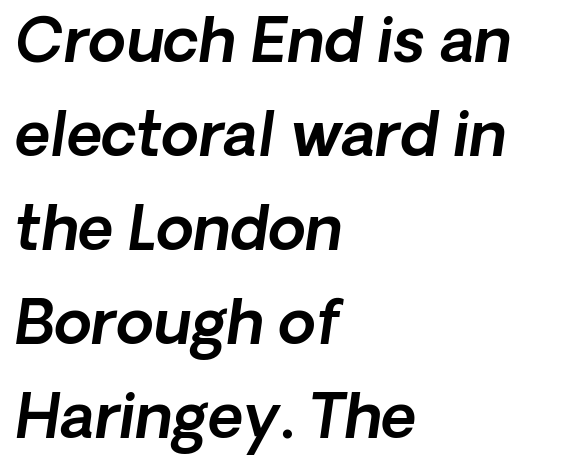
Q: Is the text italic (slanted)? A: Yes, it leans right by about 8 degrees.
Q: Is the text underlined? A: No.
Q: How is the paragraph aligned? A: Left-aligned.
Q: Is the spacing between letters normal or unusually wide? A: Normal.
Q: Is the spacing between lines tight, normal or loose? A: Normal.
Q: Width (condensed, normal, or wide)? A: Normal.
Q: x-height? A: Medium.
Q: Monospaced? A: No.
